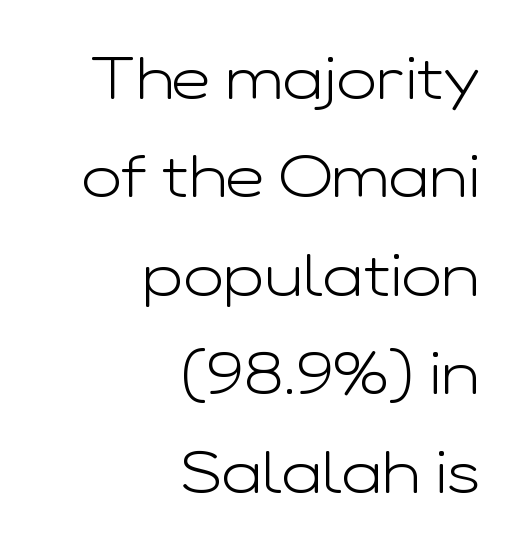
{"serif": "no", "italic": "no", "bold": "no", "weight": "light", "width": "wide", "stroke_contrast": "low", "x_height": "medium", "monospaced": "no", "underline": "no", "align": "right", "line_spacing": "normal", "line_spacing_ratio": 1.64, "letter_spacing": "normal", "letter_spacing_em": 0.0, "glyph_px": 60}
